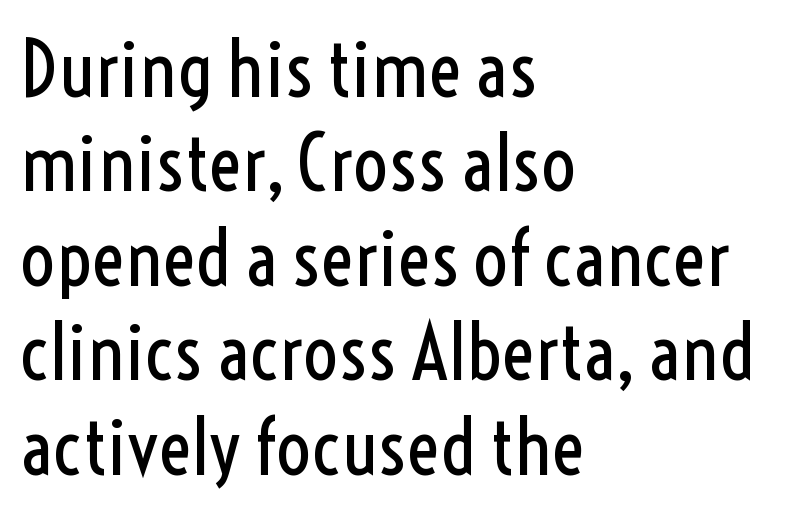
{"serif": "no", "italic": "no", "bold": "no", "weight": "regular", "width": "condensed", "x_height": "medium", "monospaced": "no", "underline": "no", "align": "left", "line_spacing_ratio": 1.21, "letter_spacing": "normal", "letter_spacing_em": 0.0, "glyph_px": 78}
